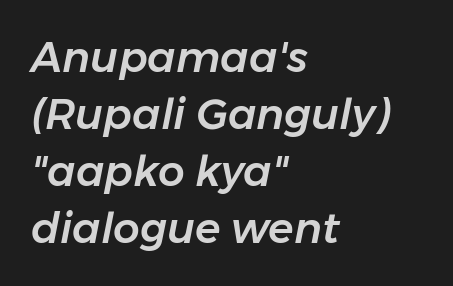
{"italic": "yes", "lean": "right", "slant_degrees": 11, "width": "normal", "stroke_contrast": "low", "x_height": "medium", "monospaced": "no", "underline": "no", "align": "left", "line_spacing": "normal", "line_spacing_ratio": 1.36, "letter_spacing": "normal", "letter_spacing_em": 0.0, "glyph_px": 42}
